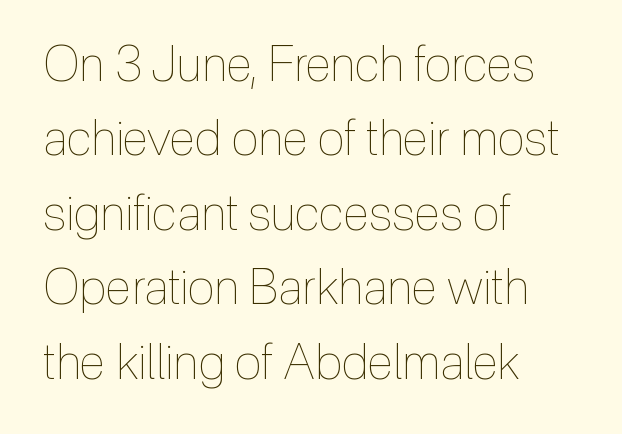
Q: Is the text bold? A: No.
Q: Is the text italic (slanted)? A: No, it is upright.
Q: Is the text underlined? A: No.
Q: How is the paragraph aligned? A: Left-aligned.
Q: Is the spacing between letters normal or unusually wide? A: Normal.
Q: Is the spacing between lines tight, normal or loose? A: Normal.
Q: Width (condensed, normal, or wide)? A: Condensed.
Q: x-height? A: Medium.
Q: Monospaced? A: No.
